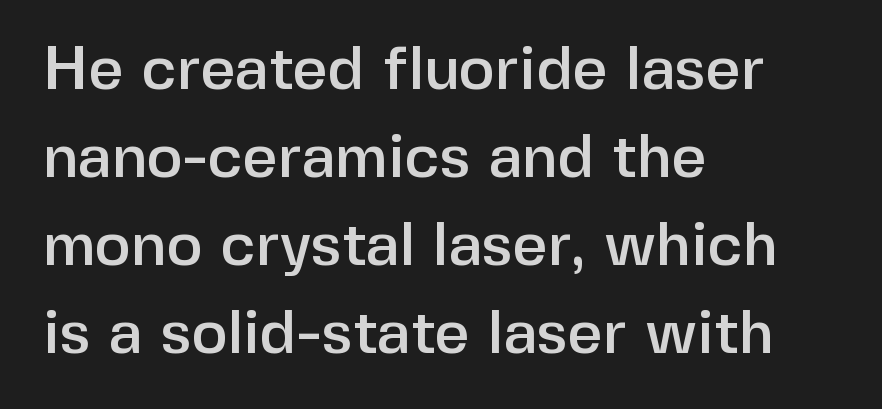
Q: Is the text italic (slanted)? A: No, it is upright.
Q: Is the typeface a serif or a sans-serif typeface? A: Sans-serif.
Q: Is the text underlined? A: No.
Q: How is the paragraph aligned? A: Left-aligned.
Q: Is the spacing between letters normal or unusually wide? A: Normal.
Q: Is the spacing between lines tight, normal or loose? A: Normal.
Q: Width (condensed, normal, or wide)? A: Normal.
Q: Stroke contrast? A: Low.
Q: x-height? A: Medium.
Q: Monospaced? A: No.
